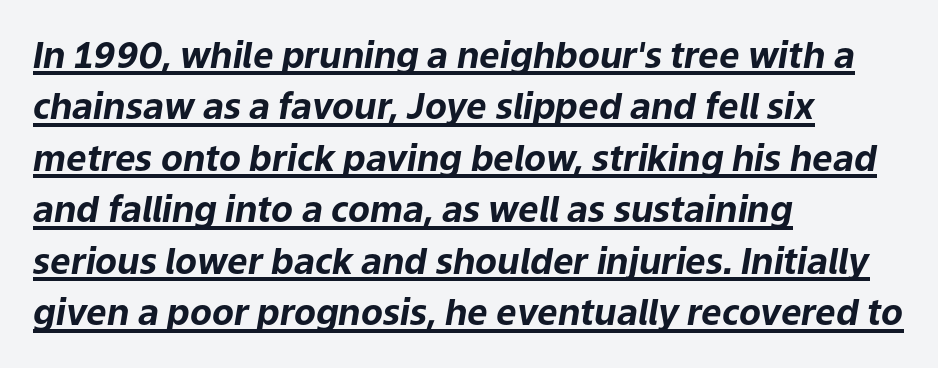
The image shows 36 px bold type, italic (leaning right); set left-aligned, normal line spacing (1.43x), normal letter spacing, underlined; low stroke contrast and a medium x-height.
